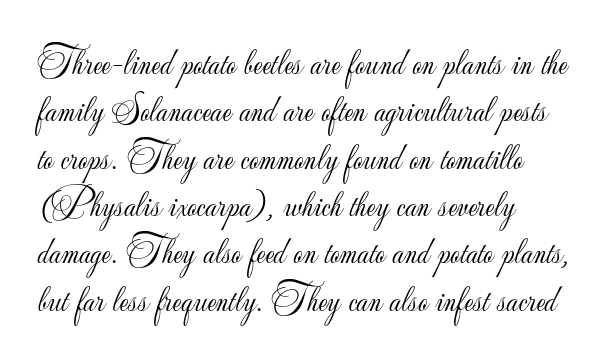
The image shows 37 px light sans-serif type; set left-aligned, normal line spacing (1.28x), normal letter spacing, not underlined; low stroke contrast and a small x-height.
